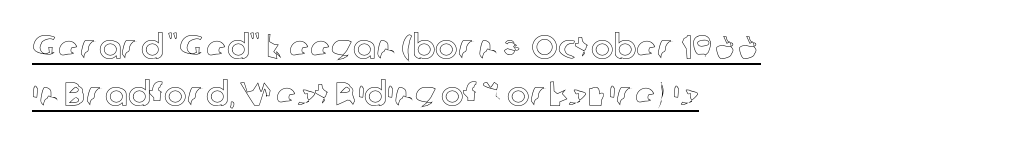
Q: Is the text italic (slanted)? A: No, it is upright.
Q: Is the text underlined? A: Yes.
Q: How is the paragraph aligned? A: Left-aligned.
Q: Is the spacing between letters normal or unusually wide? A: Normal.
Q: Is the spacing between lines tight, normal or loose? A: Normal.
Q: Width (condensed, normal, or wide)? A: Normal.
Q: x-height? A: Medium.
Q: Monospaced? A: No.
